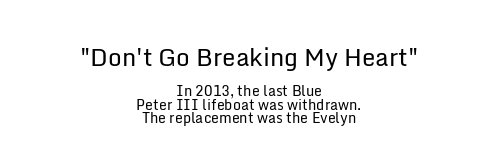
The image shows 24 px text type, upright; set centered, tight line spacing (0.96x), normal letter spacing, not underlined; the first (top) block is 1.71x larger.
